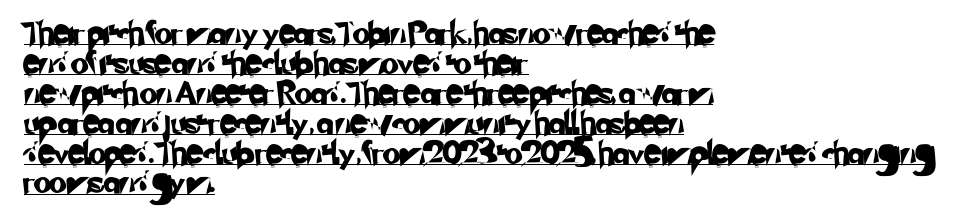
Q: Is the text underlined? A: Yes.
Q: How is the paragraph aligned? A: Left-aligned.
Q: Is the spacing between letters normal or unusually wide? A: Normal.
Q: Is the spacing between lines tight, normal or loose? A: Normal.
